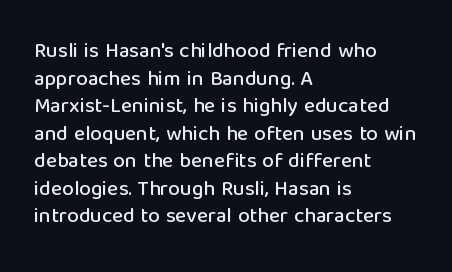
{"italic": "no", "underline": "no", "align": "left", "line_spacing": "normal", "line_spacing_ratio": 1.31, "letter_spacing": "normal", "letter_spacing_em": 0.0, "glyph_px": 21}
